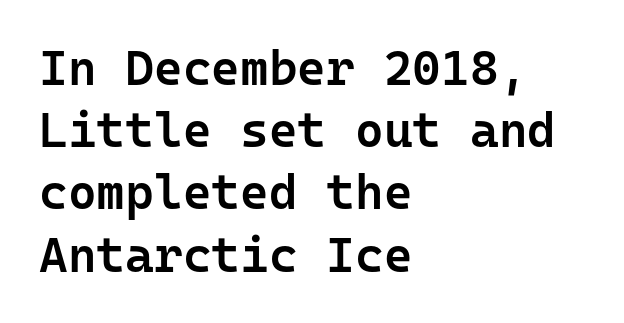
Is there much room between lines? A standard amount, neither cramped nor airy. Does the lettering tilt? It doesn't — this is upright. The characters display no serif detailing; their extremities are plain. Here the designer chose a console-style face with uniform glyph widths. No word sits above an underline. Leftover space on each line is placed entirely after the last word.
